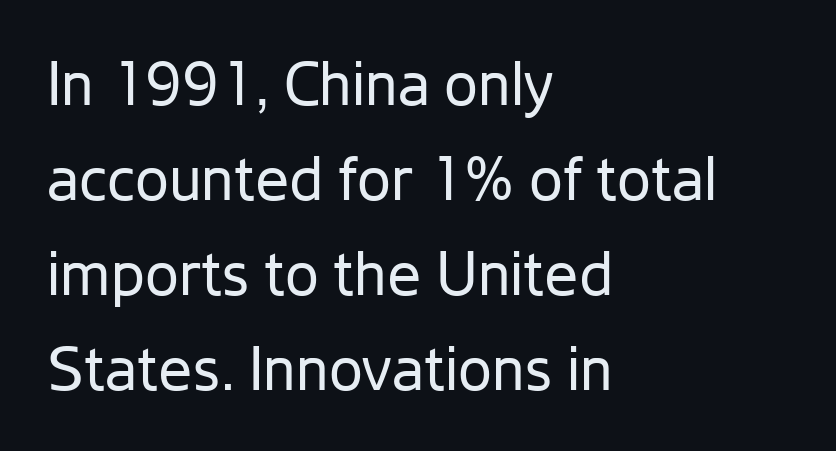
Weight: in the light-to-regular range. Only glyphs here, with clear space below each row. These lines keep a tight, regular rhythm from letter to letter. Each line starts at the same left margin while the right side varies. Here the designer chose a conventional face with non-uniform glyph widths.
